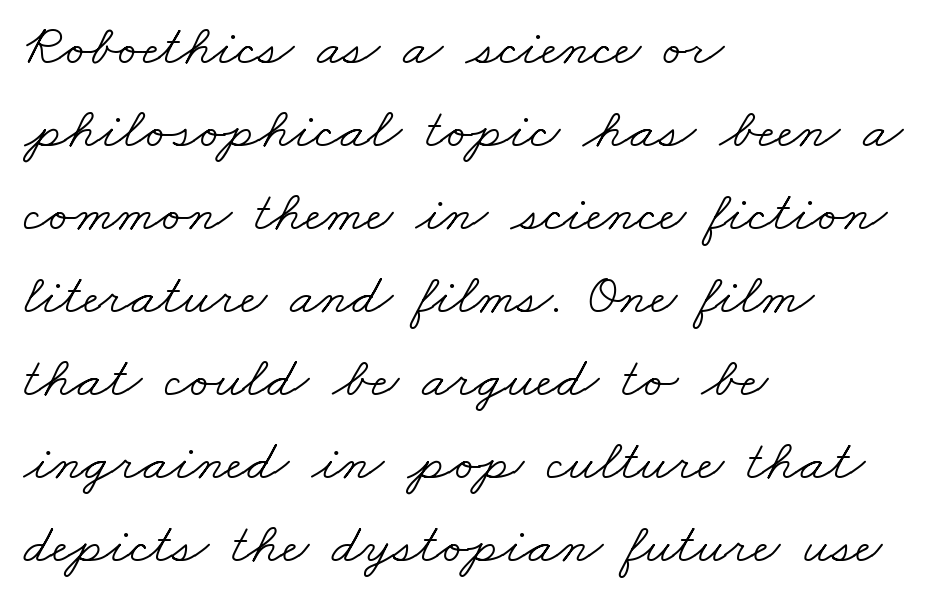
{"serif": "yes", "bold": "no", "weight": "light", "width": "wide", "stroke_contrast": "low", "x_height": "small", "monospaced": "no", "underline": "no", "align": "left", "line_spacing": "normal", "line_spacing_ratio": 1.43, "letter_spacing": "normal", "letter_spacing_em": 0.0, "glyph_px": 58}
